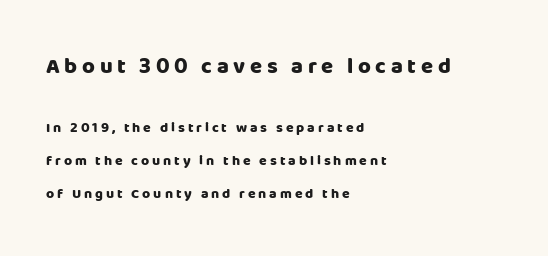
The image shows 22 px bold type, upright; set left-aligned, loose line spacing (2.34x), unusually wide letter spacing (+0.21 em), not underlined; the first (top) block is 1.57x larger.
